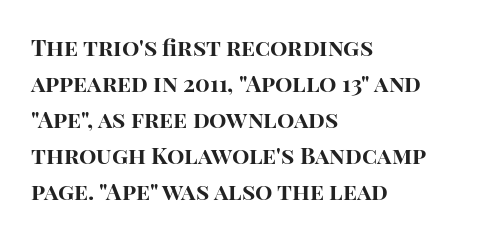
Notice how descenders clear the ascenders below comfortably — that's standard leading. The sample has been set heavy, in full bold. Italic? Not at all — the glyphs are vertical. A bare baseline throughout the passage. The rag falls on the right side of this text block. Inter-character spacing is left at the font's built-in metrics.
